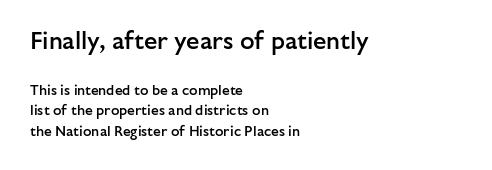
The image shows 24 px text type, upright; set left-aligned, normal line spacing (1.45x), normal letter spacing, not underlined; the first (top) block is 1.71x larger.
